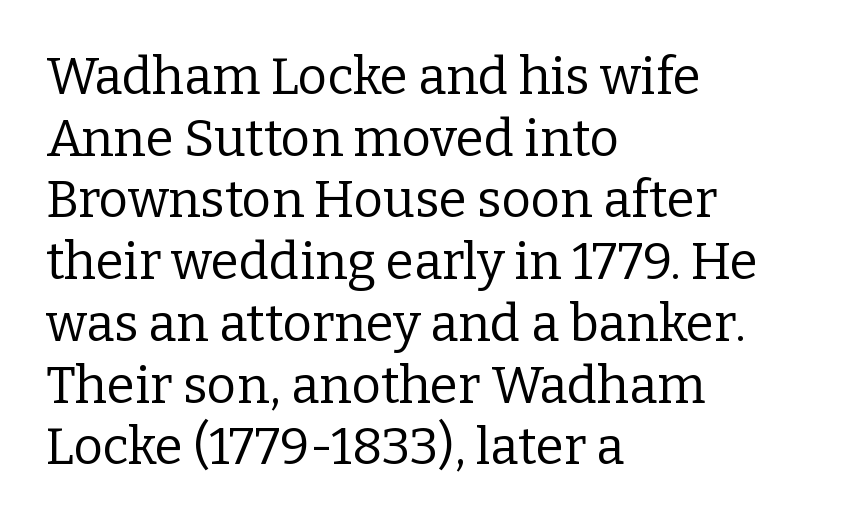
{"serif": "yes", "italic": "no", "bold": "no", "weight": "regular", "width": "normal", "stroke_contrast": "low", "x_height": "medium", "monospaced": "no", "underline": "no", "align": "left", "line_spacing_ratio": 1.21, "letter_spacing": "normal", "letter_spacing_em": 0.0, "glyph_px": 51}
